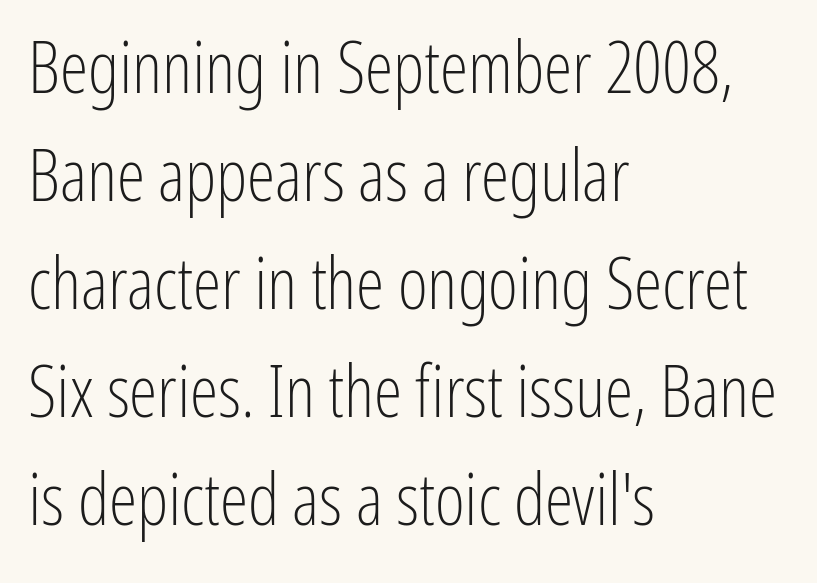
The image shows 72 px light, condensed sans-serif type, upright; set left-aligned, normal line spacing (1.5x), normal letter spacing, not underlined; low stroke contrast and a medium x-height.
